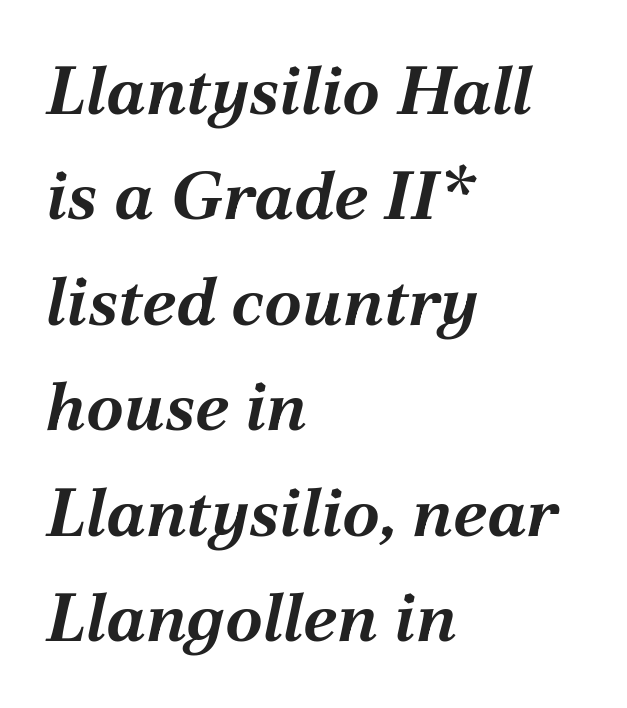
{"italic": "yes", "lean": "right", "slant_degrees": 12, "bold": "yes", "weight": "bold", "width": "normal", "stroke_contrast": "medium", "x_height": "medium", "monospaced": "no", "underline": "no", "align": "left", "line_spacing": "normal", "line_spacing_ratio": 1.55, "letter_spacing": "normal", "letter_spacing_em": 0.0, "glyph_px": 68}
